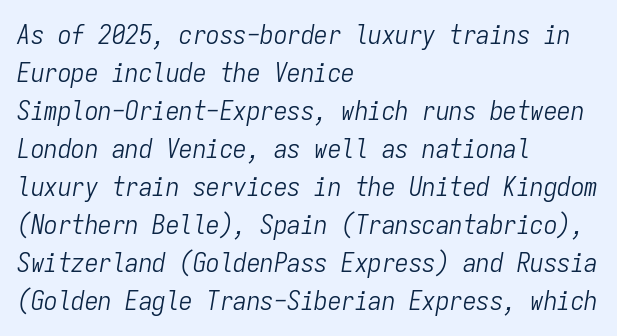
The specimen reads as italic at a glance. Successive baselines arrive at the customary interval. Nothing heavy about these letters — not bold at all. Any mark beneath the type? The region is blank. This rendering uses left alignment, leaving the right contour irregular. The rendering keeps characters at their native spacing.
